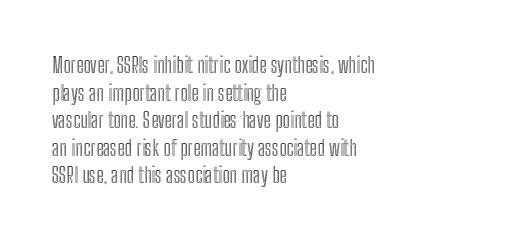
{"italic": "no", "underline": "no", "align": "left", "line_spacing": "normal", "line_spacing_ratio": 1.31, "letter_spacing": "normal", "letter_spacing_em": 0.0, "glyph_px": 21}
